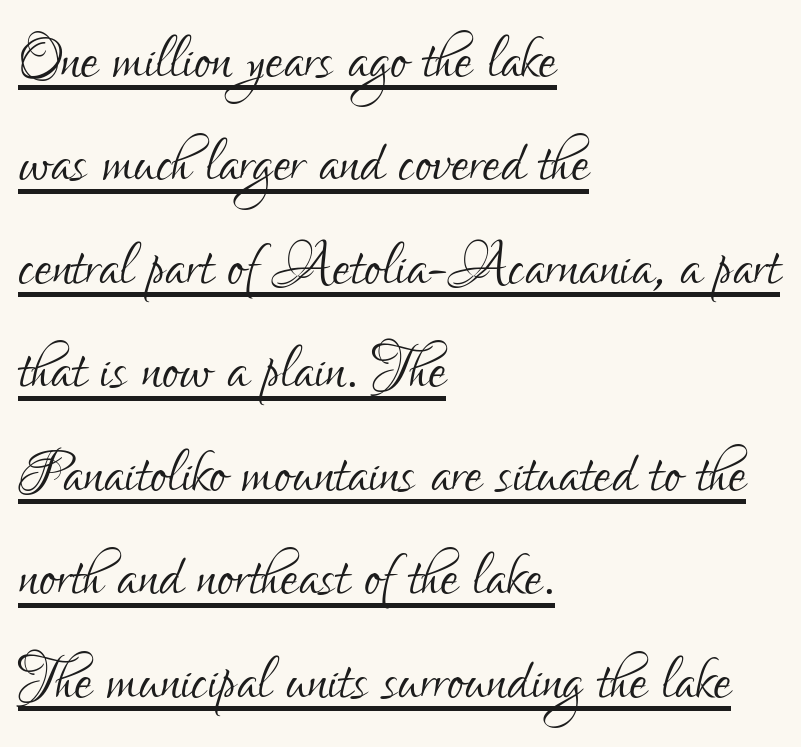
{"serif": "no", "bold": "no", "weight": "light", "width": "condensed", "stroke_contrast": "low", "x_height": "small", "monospaced": "no", "underline": "yes", "align": "left", "line_spacing": "normal", "line_spacing_ratio": 1.31, "letter_spacing": "normal", "letter_spacing_em": 0.0, "glyph_px": 79}
